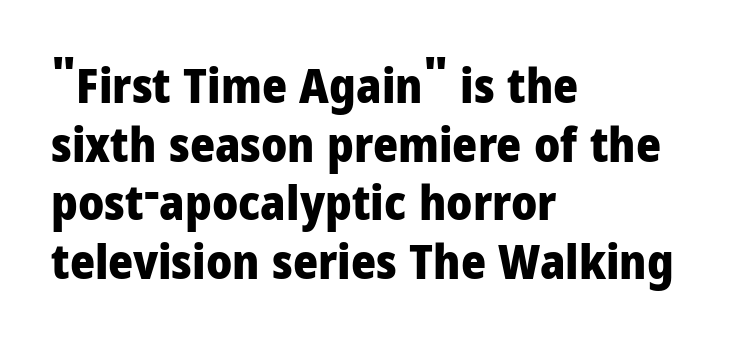
Does the copy run flush right? No — it runs flush left. Are there feet on the stems? There aren't — it's a sans. Caption: bold face, heavy strokes. These lines were composed using upright roman letters.
